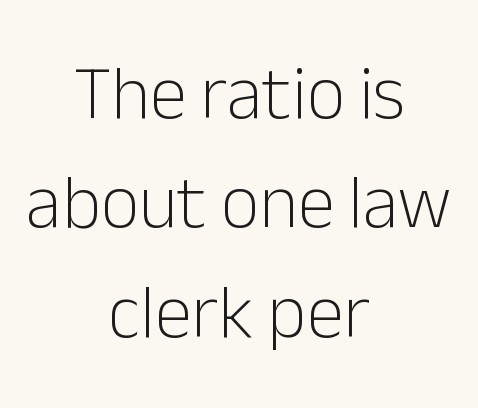
{"serif": "no", "italic": "no", "bold": "no", "weight": "light", "width": "normal", "stroke_contrast": "low", "x_height": "medium", "monospaced": "no", "underline": "no", "align": "center", "line_spacing": "normal", "line_spacing_ratio": 1.46, "letter_spacing": "normal", "letter_spacing_em": 0.0, "glyph_px": 75}
